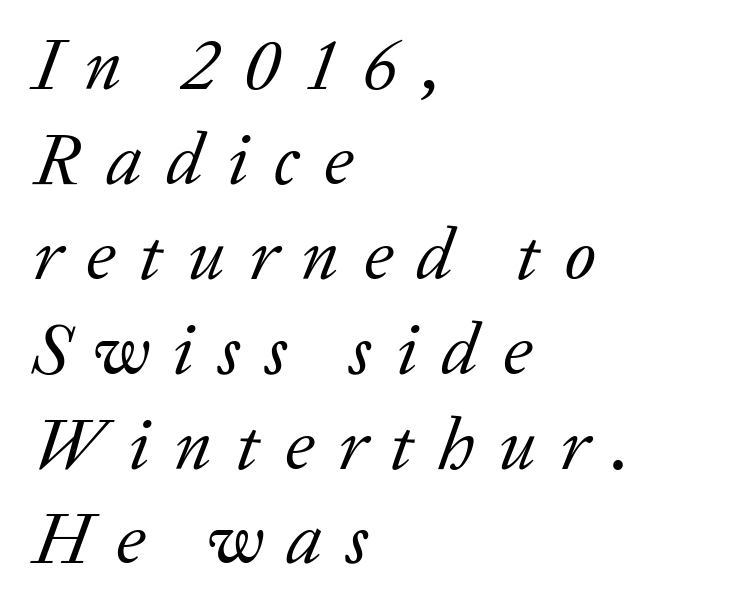
{"serif": "yes", "italic": "yes", "lean": "right", "slant_degrees": 20, "bold": "no", "weight": "regular", "width": "normal", "stroke_contrast": "low", "x_height": "medium", "monospaced": "no", "underline": "no", "align": "left", "line_spacing": "normal", "line_spacing_ratio": 1.3, "letter_spacing": "wide", "letter_spacing_em": 0.33, "glyph_px": 73}
